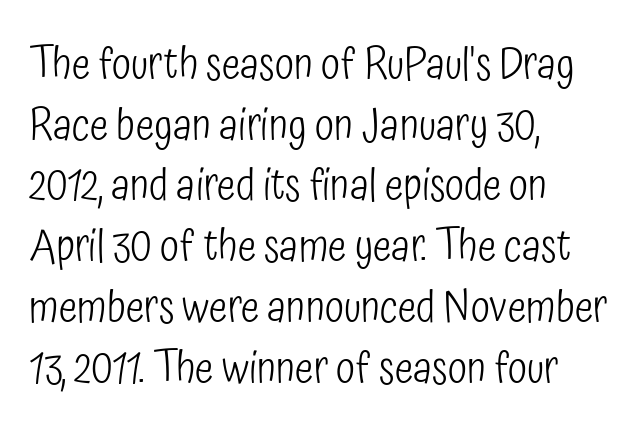
The image shows 44 px light, condensed sans-serif type, upright; set left-aligned, normal line spacing (1.38x), normal letter spacing, not underlined; low stroke contrast and a medium x-height.
